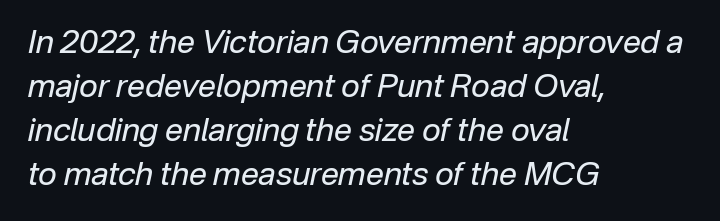
Q: Is the text bold? A: No.
Q: Is the text italic (slanted)? A: Yes, it leans right by about 12 degrees.
Q: Is the text underlined? A: No.
Q: How is the paragraph aligned? A: Left-aligned.
Q: Is the spacing between letters normal or unusually wide? A: Normal.
Q: Is the spacing between lines tight, normal or loose? A: Normal.
Q: Width (condensed, normal, or wide)? A: Normal.
Q: Stroke contrast? A: Low.
Q: x-height? A: Medium.
Q: Monospaced? A: No.
